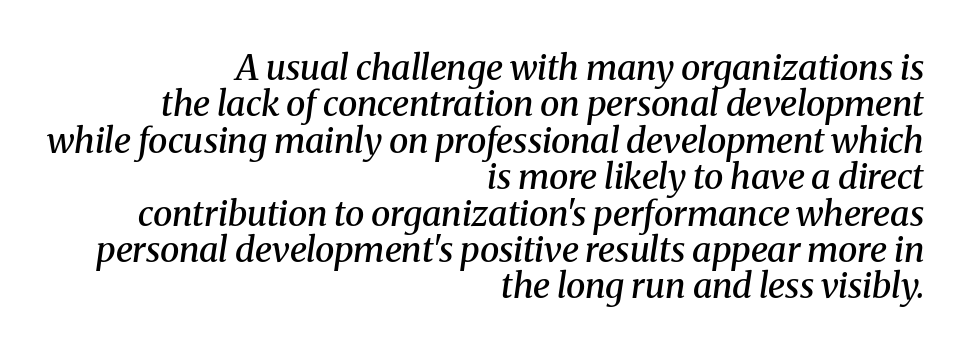
The image shows 35 px semibold serif type, italic (leaning right); set right-aligned, tight line spacing (1.04x), normal letter spacing, not underlined; medium stroke contrast and a medium x-height.
